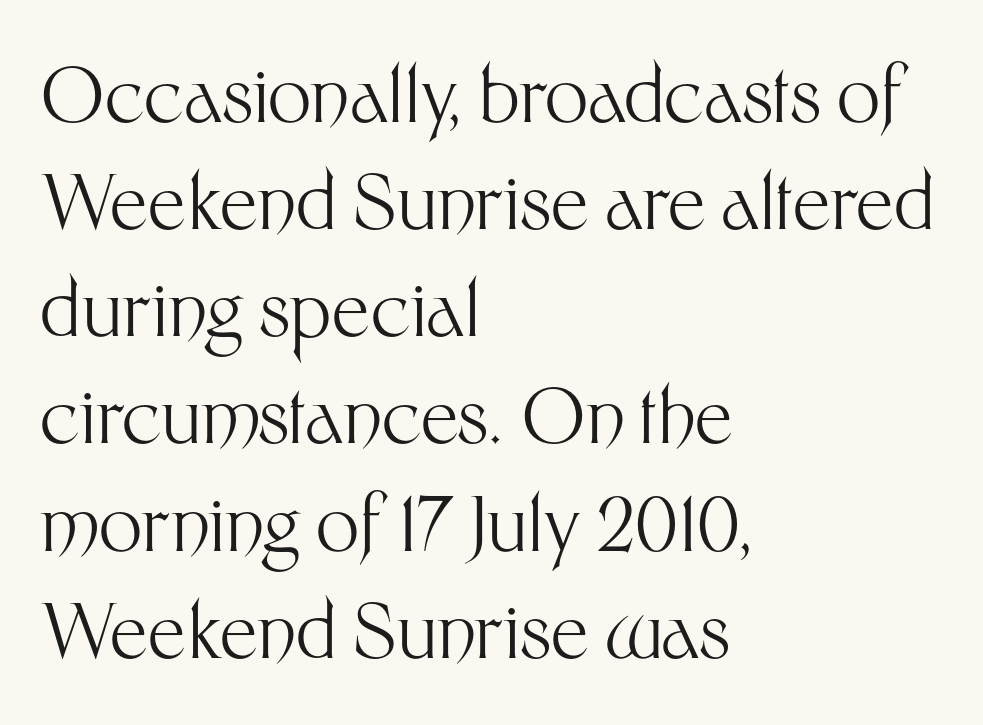
Q: Is the text bold? A: No.
Q: Is the text italic (slanted)? A: No, it is upright.
Q: Is the typeface a serif or a sans-serif typeface? A: Sans-serif.
Q: Is the text underlined? A: No.
Q: How is the paragraph aligned? A: Left-aligned.
Q: Is the spacing between letters normal or unusually wide? A: Normal.
Q: Is the spacing between lines tight, normal or loose? A: Normal.
Q: Width (condensed, normal, or wide)? A: Normal.
Q: Stroke contrast? A: Medium.
Q: x-height? A: Medium.
Q: Monospaced? A: No.
